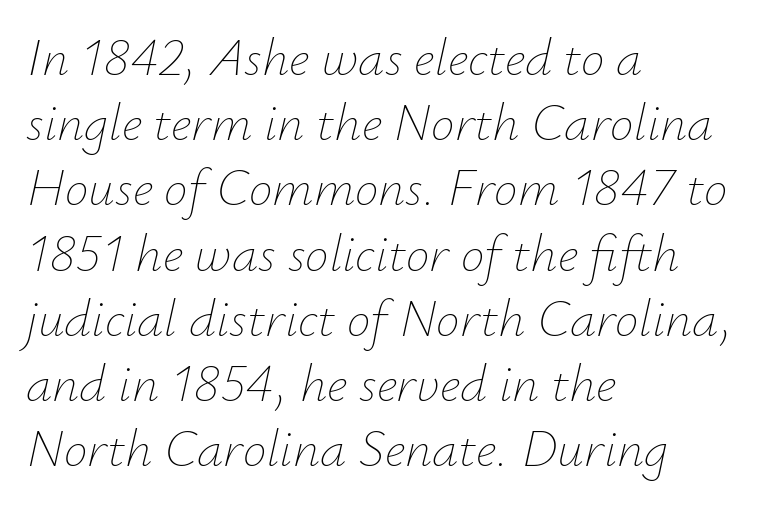
Q: Is the text bold? A: No.
Q: Is the text italic (slanted)? A: Yes, it leans right by about 12 degrees.
Q: Is the text underlined? A: No.
Q: How is the paragraph aligned? A: Left-aligned.
Q: Is the spacing between letters normal or unusually wide? A: Normal.
Q: Width (condensed, normal, or wide)? A: Normal.
Q: Stroke contrast? A: Low.
Q: x-height? A: Small.
Q: Monospaced? A: No.
